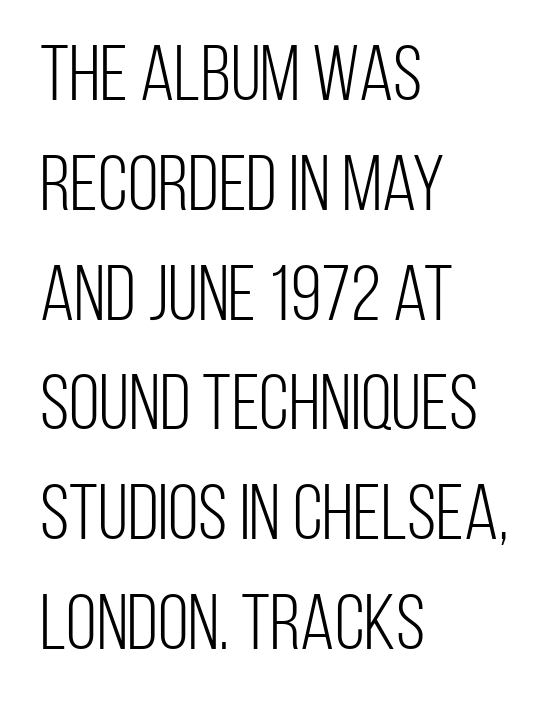
The image shows 79 px light, condensed sans-serif type, upright; set left-aligned, normal line spacing (1.39x), normal letter spacing, not underlined; low stroke contrast and a large x-height.
